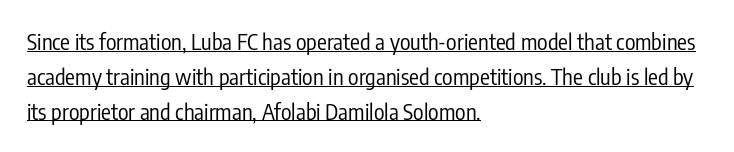
The image shows 22 px text type, upright; set left-aligned, normal line spacing (1.58x), normal letter spacing, underlined.
